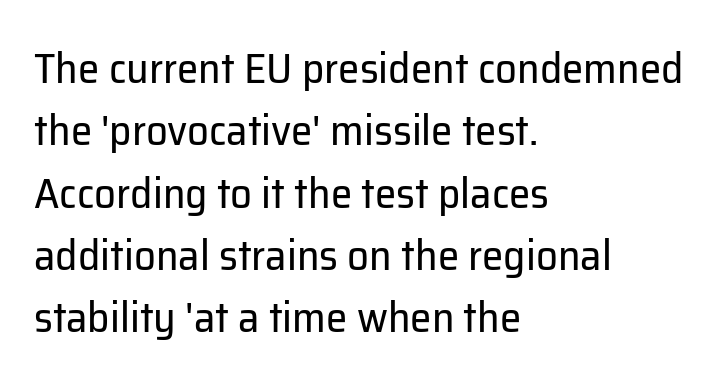
Q: Is the text bold? A: No.
Q: Is the text italic (slanted)? A: No, it is upright.
Q: Is the typeface a serif or a sans-serif typeface? A: Sans-serif.
Q: Is the text underlined? A: No.
Q: How is the paragraph aligned? A: Left-aligned.
Q: Is the spacing between letters normal or unusually wide? A: Normal.
Q: Is the spacing between lines tight, normal or loose? A: Normal.
Q: Width (condensed, normal, or wide)? A: Normal.
Q: Stroke contrast? A: Low.
Q: x-height? A: Medium.
Q: Monospaced? A: No.
